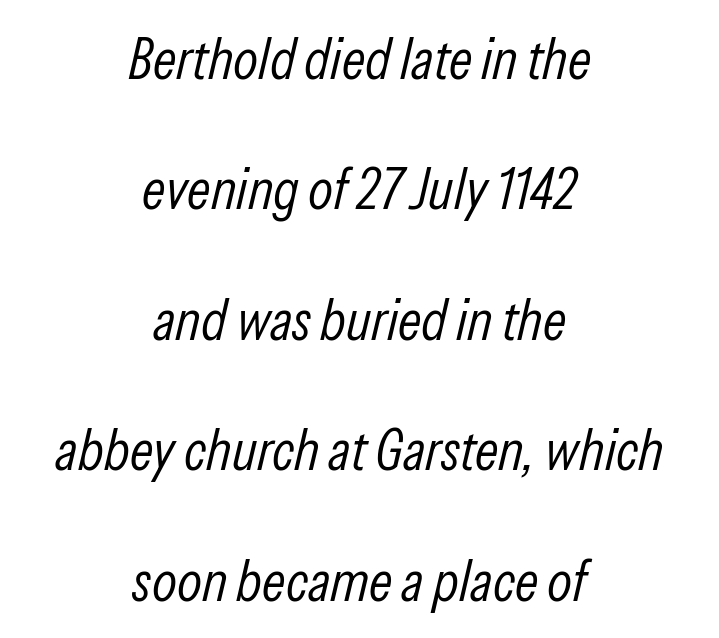
Characters are canted at an angle relative to the baseline's perpendicular. The lines are quadded center. Spacing verdict: proportional, widths tailored to each character. This sample uses plain, unmodified letter spacing.
